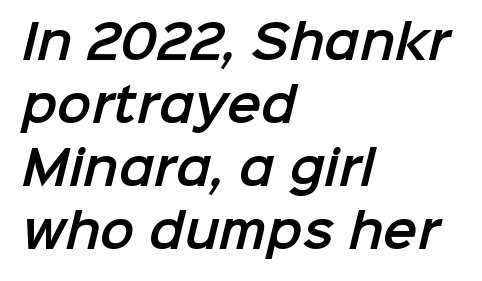
Q: Is the typeface a serif or a sans-serif typeface? A: Sans-serif.
Q: Is the text underlined? A: No.
Q: How is the paragraph aligned? A: Left-aligned.
Q: Is the spacing between letters normal or unusually wide? A: Normal.
Q: Is the spacing between lines tight, normal or loose? A: Normal.
Q: Width (condensed, normal, or wide)? A: Normal.
Q: Stroke contrast? A: Low.
Q: x-height? A: Medium.
Q: Monospaced? A: No.
